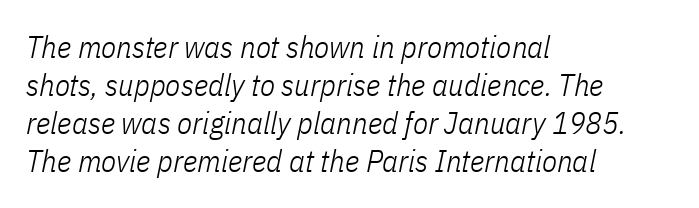
{"italic": "yes", "lean": "right", "slant_degrees": 11, "bold": "no", "weight": "light", "width": "condensed", "stroke_contrast": "low", "x_height": "medium", "monospaced": "no", "underline": "no", "align": "left", "line_spacing_ratio": 1.23, "letter_spacing": "normal", "letter_spacing_em": 0.0, "glyph_px": 31}
